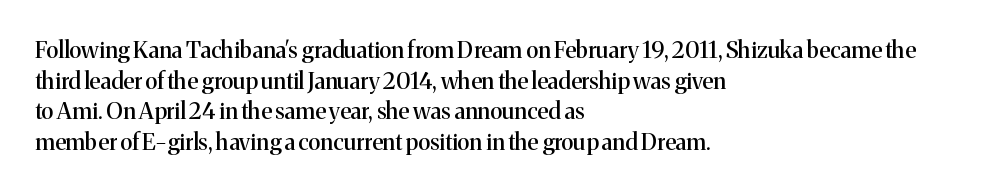
The image shows 23 px text type, upright; set left-aligned, normal line spacing (1.33x), normal letter spacing, not underlined.
